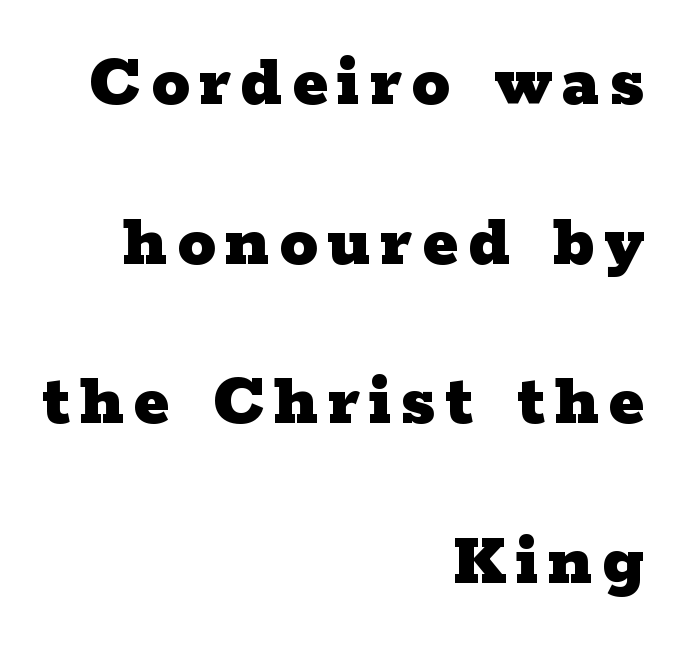
{"serif": "yes", "italic": "no", "bold": "yes", "weight": "heavy", "width": "wide", "stroke_contrast": "low", "x_height": "medium", "monospaced": "no", "underline": "no", "align": "right", "line_spacing": "loose", "line_spacing_ratio": 2.1, "glyph_px": 76}
